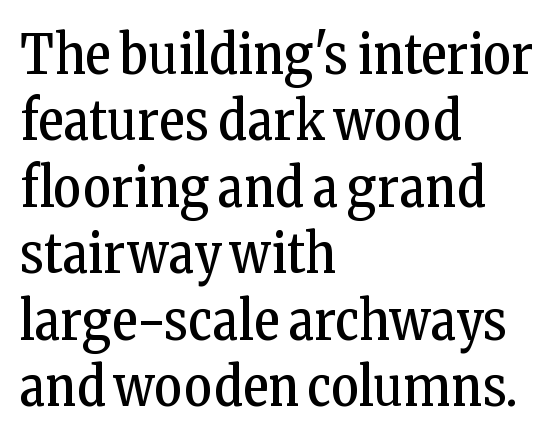
{"serif": "yes", "italic": "no", "bold": "no", "weight": "regular", "width": "condensed", "stroke_contrast": "low", "x_height": "medium", "monospaced": "no", "underline": "no", "align": "left", "line_spacing_ratio": 1.23, "letter_spacing": "normal", "letter_spacing_em": 0.0, "glyph_px": 54}
